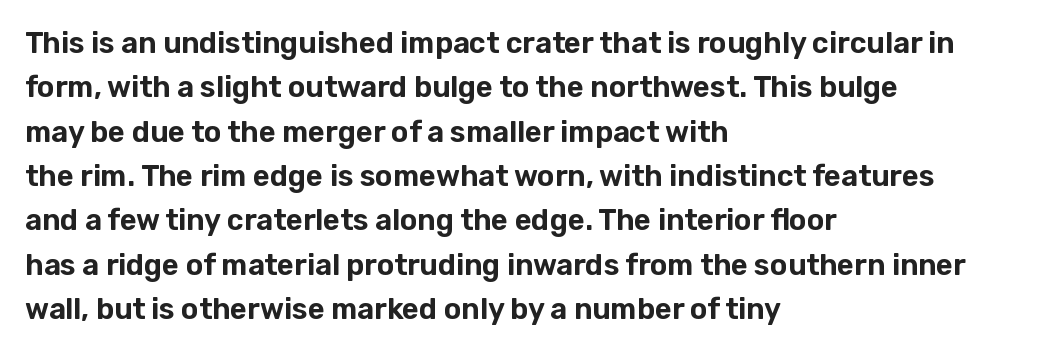
{"serif": "no", "italic": "no", "width": "normal", "stroke_contrast": "low", "x_height": "medium", "monospaced": "no", "underline": "no", "align": "left", "line_spacing": "normal", "line_spacing_ratio": 1.53, "letter_spacing": "normal", "letter_spacing_em": 0.0, "glyph_px": 29}
